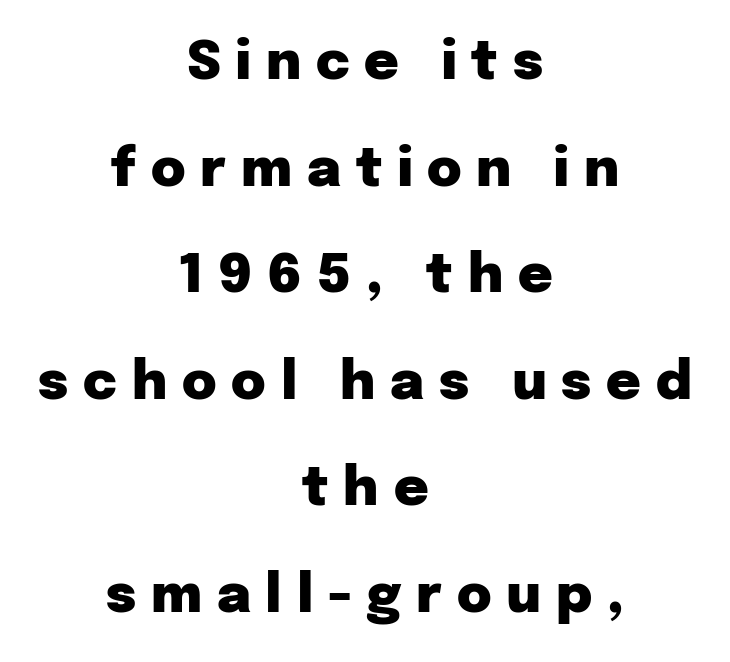
The image shows 53 px heavy sans-serif type, upright; set centered, loose line spacing (2.01x), unusually wide letter spacing (+0.28 em), not underlined; low stroke contrast and a medium x-height.
